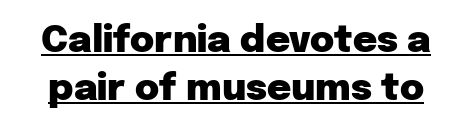
Q: Is the text bold? A: Yes.
Q: Is the text italic (slanted)? A: No, it is upright.
Q: Is the typeface a serif or a sans-serif typeface? A: Sans-serif.
Q: Is the text underlined? A: Yes.
Q: Is the spacing between letters normal or unusually wide? A: Normal.
Q: Is the spacing between lines tight, normal or loose? A: Normal.
Q: Width (condensed, normal, or wide)? A: Normal.
Q: Stroke contrast? A: Low.
Q: x-height? A: Medium.
Q: Monospaced? A: No.
